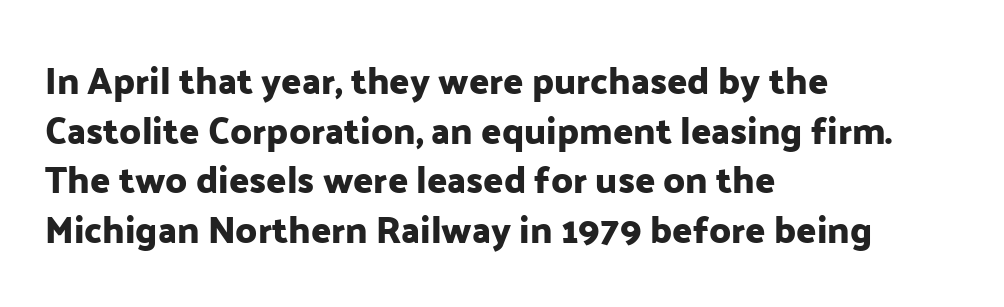
Q: Is the text italic (slanted)? A: No, it is upright.
Q: Is the typeface a serif or a sans-serif typeface? A: Sans-serif.
Q: Is the text underlined? A: No.
Q: How is the paragraph aligned? A: Left-aligned.
Q: Is the spacing between letters normal or unusually wide? A: Normal.
Q: Is the spacing between lines tight, normal or loose? A: Normal.
Q: Width (condensed, normal, or wide)? A: Normal.
Q: Stroke contrast? A: Low.
Q: x-height? A: Medium.
Q: Monospaced? A: No.
